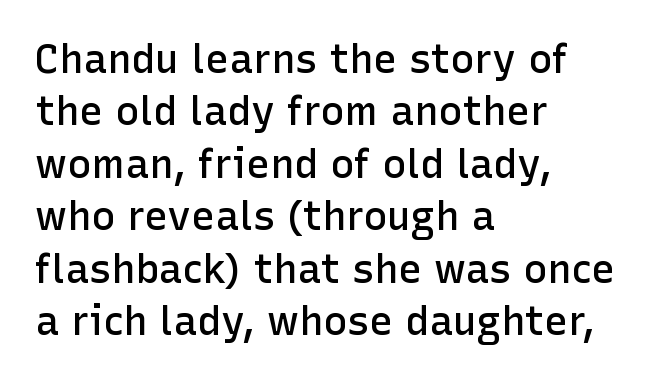
No extra tracking has been applied to these lines. The leading is moderate, giving the passage an even texture. The text block is weighted toward the left margin, trailing off unevenly rightward. A sans-serif font was chosen for this passage. Caption: semibold face, moderately heavy strokes. Unlike italic type, these characters show no tilt at all.
